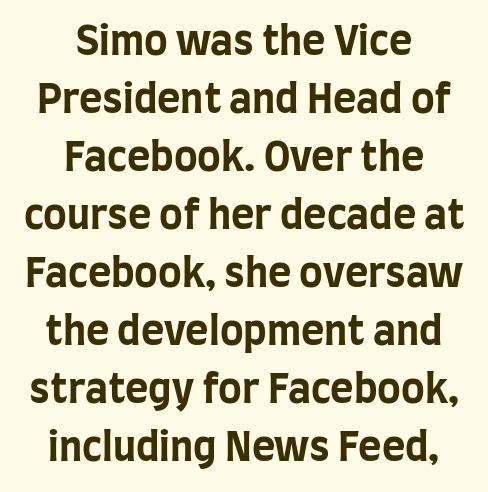
Q: Is the text bold? A: Yes.
Q: Is the text italic (slanted)? A: No, it is upright.
Q: Is the typeface a serif or a sans-serif typeface? A: Sans-serif.
Q: Is the text underlined? A: No.
Q: How is the paragraph aligned? A: Centered.
Q: Is the spacing between letters normal or unusually wide? A: Normal.
Q: Is the spacing between lines tight, normal or loose? A: Normal.
Q: Width (condensed, normal, or wide)? A: Condensed.
Q: Stroke contrast? A: Low.
Q: x-height? A: Large.
Q: Monospaced? A: No.
